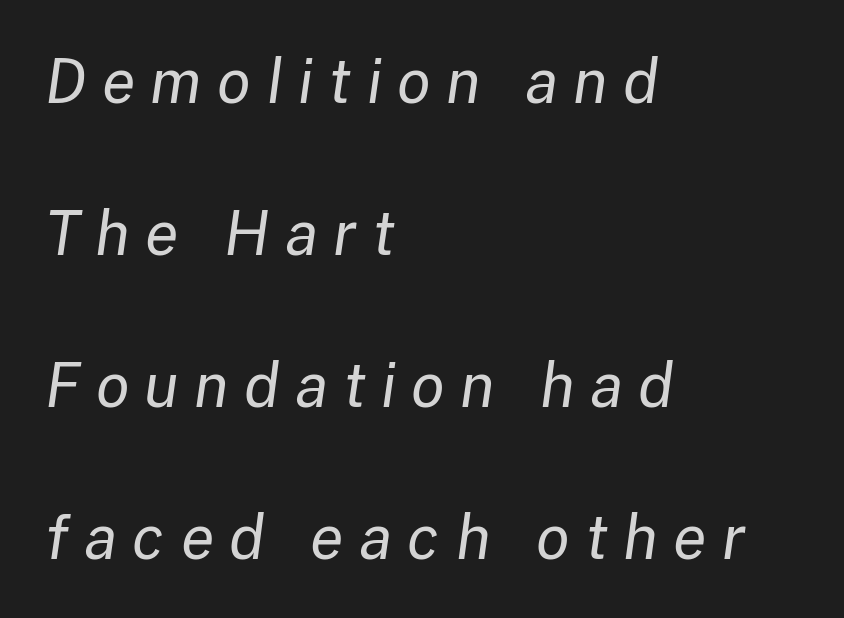
{"italic": "yes", "lean": "right", "slant_degrees": 8, "bold": "no", "weight": "regular", "width": "normal", "stroke_contrast": "low", "x_height": "medium", "monospaced": "no", "underline": "no", "align": "left", "line_spacing": "loose", "line_spacing_ratio": 2.49, "letter_spacing": "wide", "letter_spacing_em": 0.25, "glyph_px": 61}
